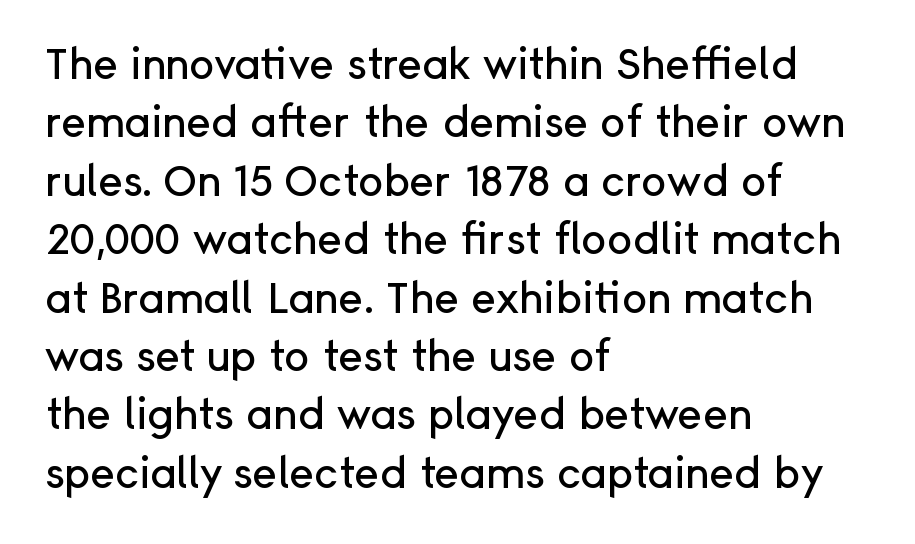
The font's upright variant was chosen for this text. The letterforms sit shoulder to shoulder at normal distance. A clean baseline with only descenders dipping below it. Is this a fixed-width face? No — the glyphs have proportional, varying widths.
